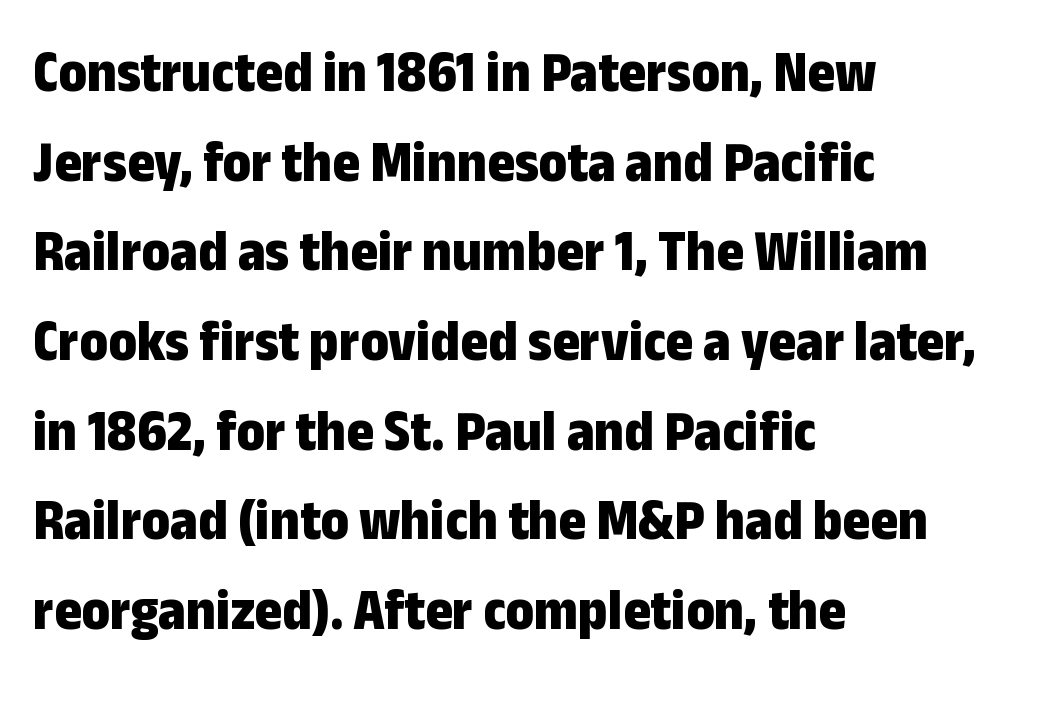
The image shows 59 px bold, condensed sans-serif type, upright; set left-aligned, normal line spacing (1.52x), normal letter spacing, not underlined; low stroke contrast and a medium x-height.
